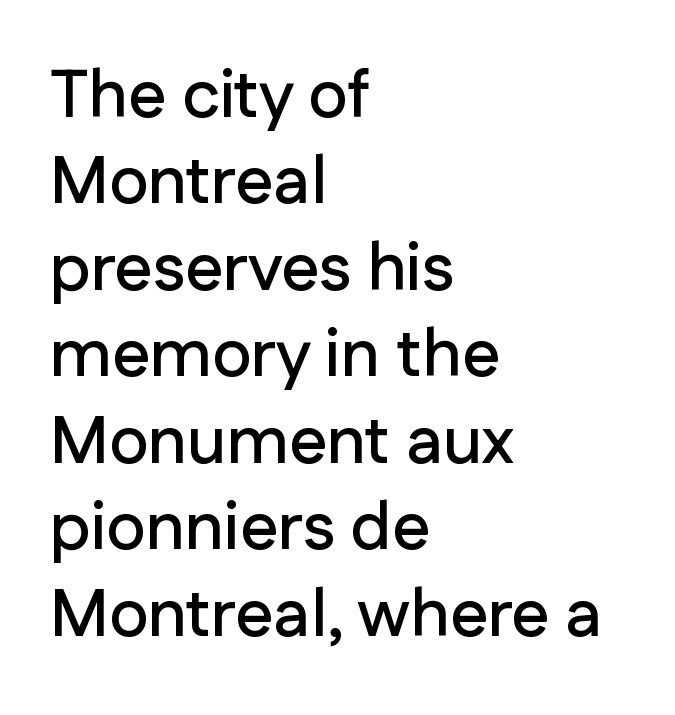
{"serif": "no", "italic": "no", "width": "normal", "stroke_contrast": "low", "x_height": "medium", "monospaced": "no", "underline": "no", "align": "left", "line_spacing": "normal", "line_spacing_ratio": 1.29, "letter_spacing": "normal", "letter_spacing_em": 0.0, "glyph_px": 67}
